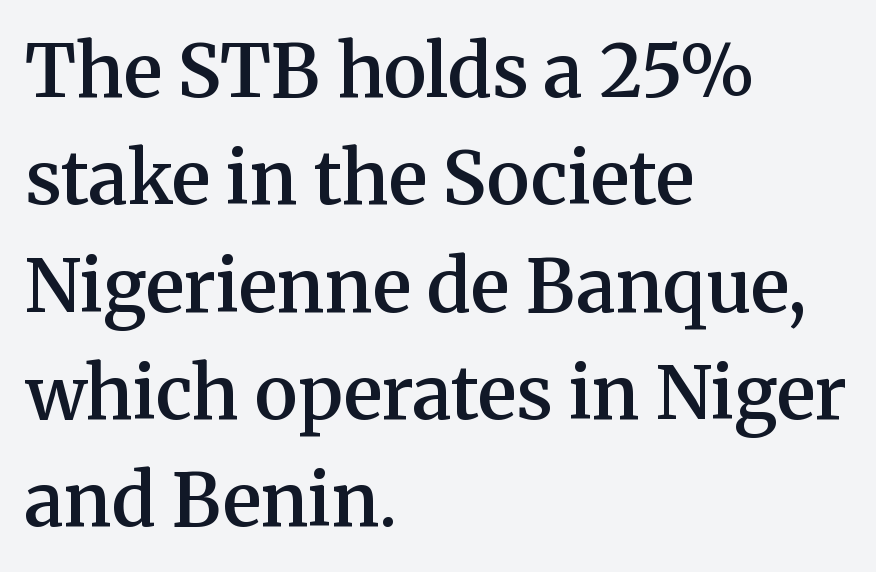
{"serif": "yes", "italic": "no", "bold": "semi", "weight": "semibold", "width": "normal", "stroke_contrast": "medium", "x_height": "medium", "monospaced": "no", "underline": "no", "align": "left", "line_spacing": "normal", "line_spacing_ratio": 1.47, "letter_spacing": "normal", "letter_spacing_em": 0.0, "glyph_px": 73}
